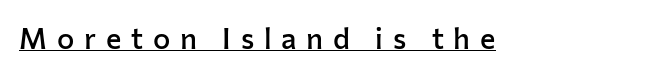
{"serif": "no", "italic": "no", "bold": "semi", "weight": "semibold", "width": "normal", "stroke_contrast": "low", "x_height": "medium", "monospaced": "no", "underline": "yes", "letter_spacing": "wide", "letter_spacing_em": 0.34, "glyph_px": 29}
